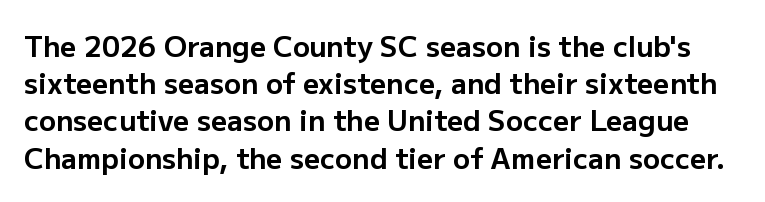
The image shows 28 px bold sans-serif type, upright; set normal line spacing (1.33x), normal letter spacing, not underlined; low stroke contrast and a medium x-height.
